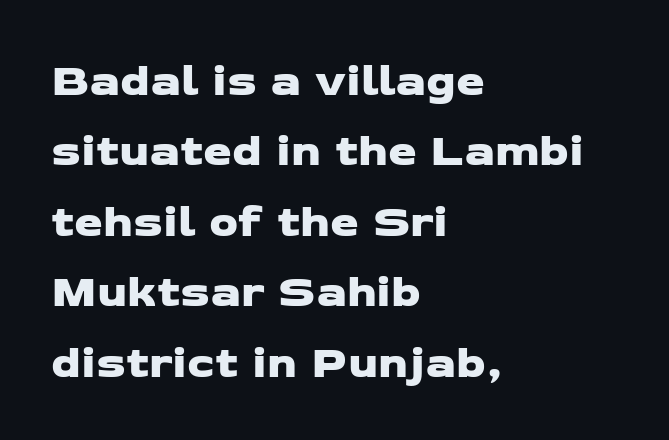
Notice how descenders clear the ascenders below comfortably — that's standard leading. Here the glyphs are tracked normally, forming tight word shapes. Has an underline been added? It has not. Here the designer chose a conventional face with non-uniform glyph widths. Note: no serifs on the glyphs. Caption: multi-line text, flush left, ragged right.
